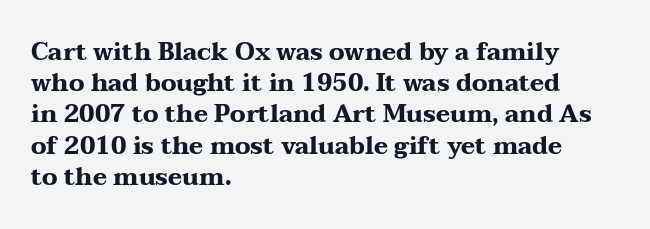
Q: Is the text bold? A: Yes.
Q: Is the text italic (slanted)? A: No, it is upright.
Q: Is the text underlined? A: No.
Q: How is the paragraph aligned? A: Left-aligned.
Q: Is the spacing between letters normal or unusually wide? A: Normal.
Q: Is the spacing between lines tight, normal or loose? A: Normal.
